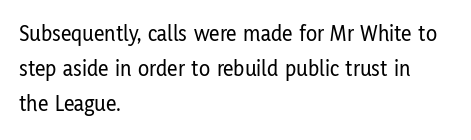
The image shows 23 px text type, upright; set left-aligned, normal line spacing (1.53x), normal letter spacing, not underlined.
